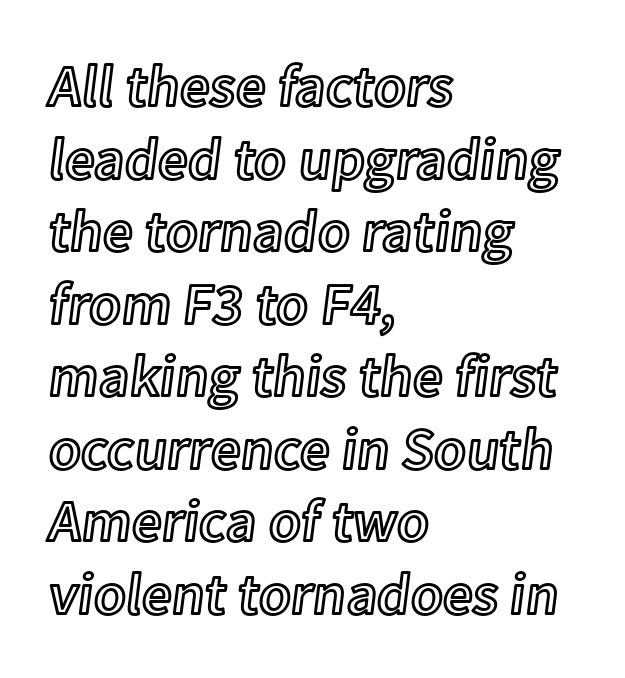
The image shows 59 px text type; set left-aligned, line spacing 1.23x, normal letter spacing, not underlined; a medium x-height.
